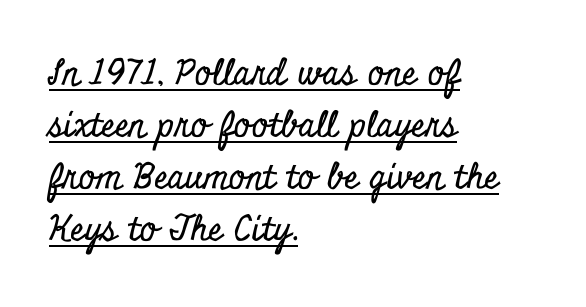
Q: Is the text italic (slanted)? A: Yes.
Q: Is the typeface a serif or a sans-serif typeface? A: Serif.
Q: Is the text underlined? A: Yes.
Q: How is the paragraph aligned? A: Left-aligned.
Q: Is the spacing between letters normal or unusually wide? A: Normal.
Q: Is the spacing between lines tight, normal or loose? A: Normal.
Q: Width (condensed, normal, or wide)? A: Condensed.
Q: Stroke contrast? A: Low.
Q: x-height? A: Small.
Q: Monospaced? A: No.
